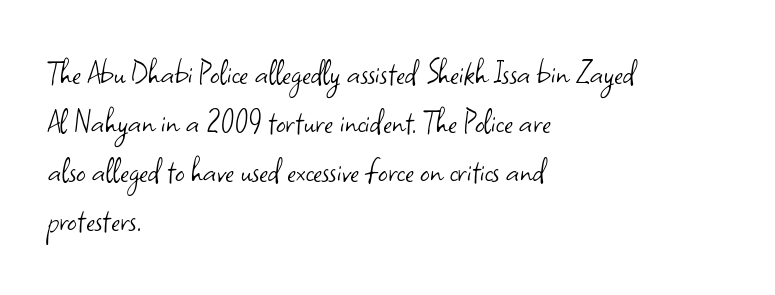
Q: Is the text bold? A: No.
Q: Is the text italic (slanted)? A: Yes.
Q: Is the typeface a serif or a sans-serif typeface? A: Sans-serif.
Q: Is the text underlined? A: No.
Q: How is the paragraph aligned? A: Left-aligned.
Q: Is the spacing between letters normal or unusually wide? A: Normal.
Q: Is the spacing between lines tight, normal or loose? A: Normal.
Q: Width (condensed, normal, or wide)? A: Normal.
Q: Stroke contrast? A: Low.
Q: x-height? A: Small.
Q: Monospaced? A: No.
